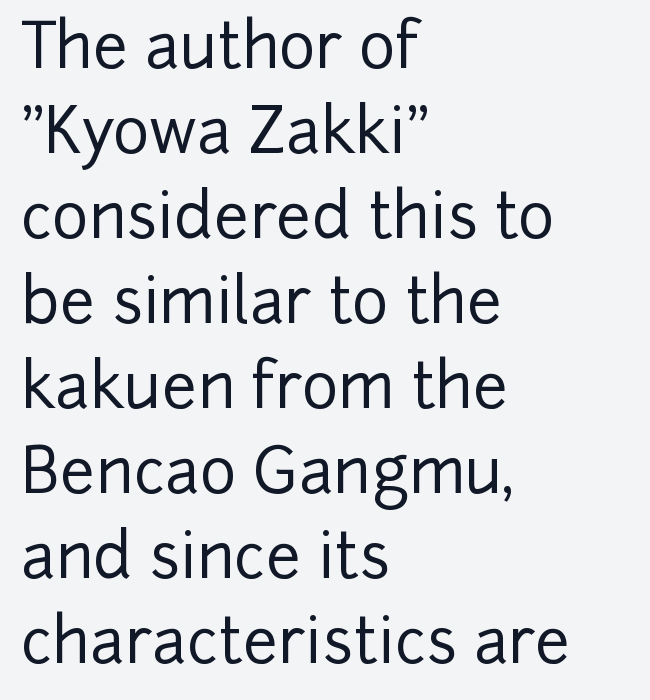
Q: Is the text italic (slanted)? A: No, it is upright.
Q: Is the typeface a serif or a sans-serif typeface? A: Sans-serif.
Q: Is the text underlined? A: No.
Q: How is the paragraph aligned? A: Left-aligned.
Q: Is the spacing between letters normal or unusually wide? A: Normal.
Q: Is the spacing between lines tight, normal or loose? A: Normal.
Q: Width (condensed, normal, or wide)? A: Normal.
Q: Stroke contrast? A: Low.
Q: x-height? A: Medium.
Q: Monospaced? A: No.
